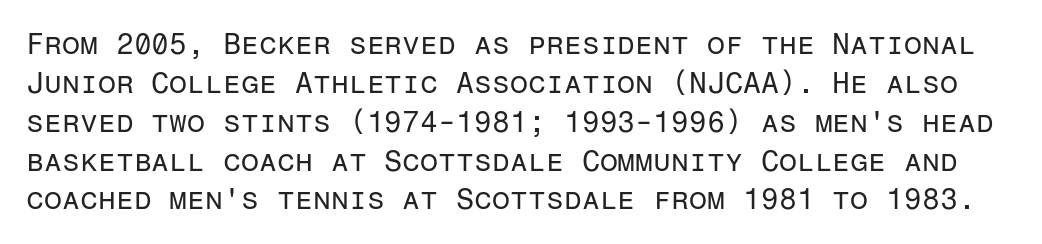
{"serif": "no", "italic": "no", "bold": "no", "weight": "regular", "width": "normal", "stroke_contrast": "low", "x_height": "medium", "monospaced": "yes", "underline": "no", "line_spacing": "normal", "line_spacing_ratio": 1.34, "letter_spacing": "normal", "letter_spacing_em": 0.0, "glyph_px": 29}
